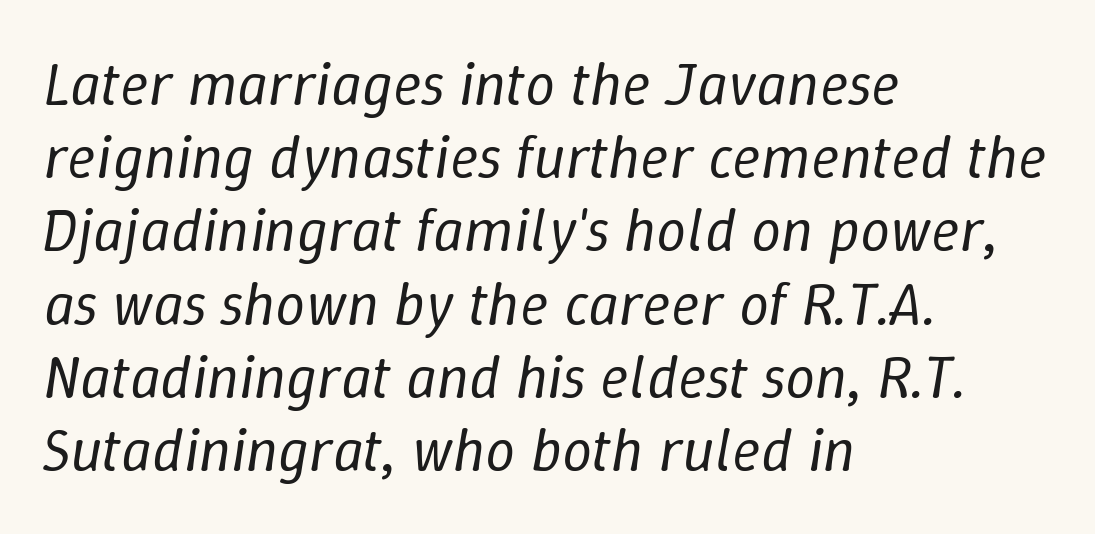
The image shows 60 px regular-weight type, italic (leaning right); set left-aligned, line spacing 1.22x, normal letter spacing, not underlined; low stroke contrast and a medium x-height.
